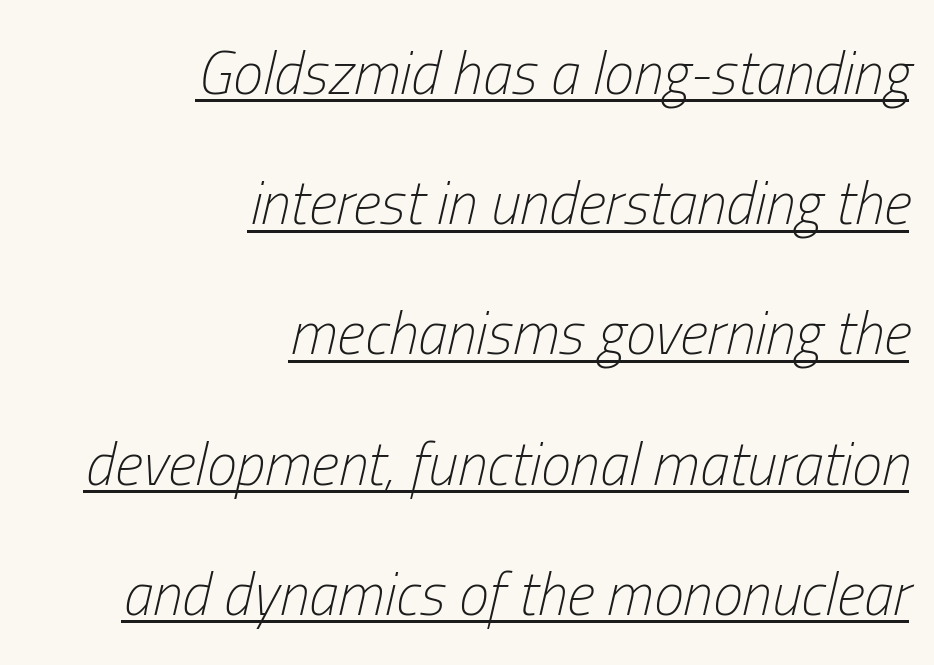
{"italic": "yes", "lean": "right", "slant_degrees": 13, "bold": "no", "weight": "light", "width": "condensed", "stroke_contrast": "low", "x_height": "medium", "monospaced": "no", "underline": "yes", "align": "right", "line_spacing": "loose", "line_spacing_ratio": 2.17, "letter_spacing": "normal", "letter_spacing_em": 0.0, "glyph_px": 60}
